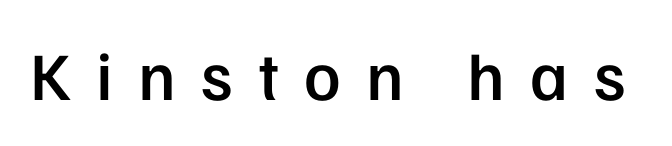
Q: Is the text bold? A: Semi-bold.
Q: Is the text italic (slanted)? A: No, it is upright.
Q: Is the typeface a serif or a sans-serif typeface? A: Sans-serif.
Q: Is the text underlined? A: No.
Q: Is the spacing between letters normal or unusually wide? A: Unusually wide.
Q: Width (condensed, normal, or wide)? A: Normal.
Q: Stroke contrast? A: Low.
Q: x-height? A: Medium.
Q: Monospaced? A: No.
